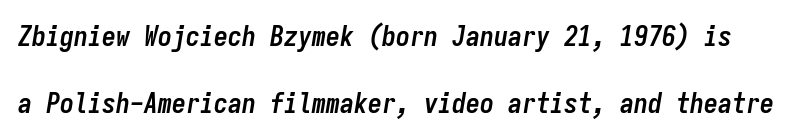
Leading is clearly above the norm, producing a sparse column. Observe the lean: these are italic letterforms. The rendering uses typewriter-style spacing with identical character cells. Letters rest on an invisible, unmarked baseline.
